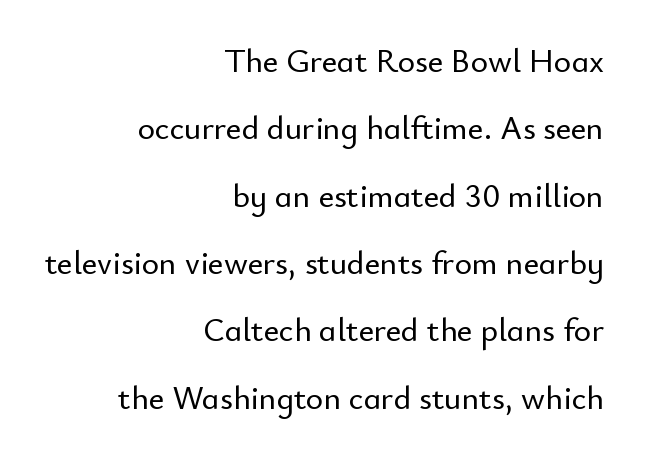
The ragged edge is on the left, which tells us the setting is flush right. Examine the stroke ends and you'll find no serifs. Words appear dense and cohesive because spacing is normal. This sample trades compactness for vertical openness between lines.
